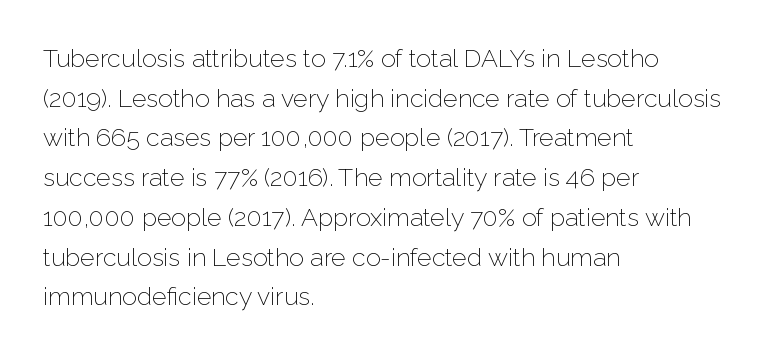
Q: Is the text bold? A: No.
Q: Is the text italic (slanted)? A: No, it is upright.
Q: Is the text underlined? A: No.
Q: How is the paragraph aligned? A: Left-aligned.
Q: Is the spacing between letters normal or unusually wide? A: Normal.
Q: Is the spacing between lines tight, normal or loose? A: Normal.
